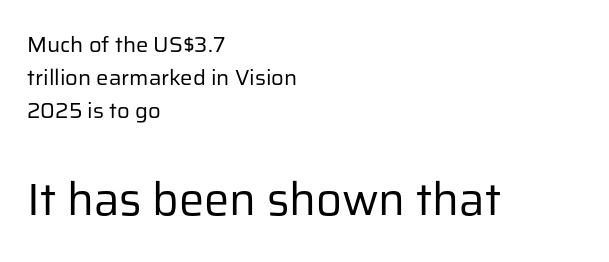
{"serif": "no", "italic": "no", "bold": "no", "weight": "regular", "width": "normal", "stroke_contrast": "low", "x_height": "medium", "monospaced": "no", "underline": "no", "align": "left", "line_spacing": "normal", "line_spacing_ratio": 1.51, "letter_spacing": "normal", "letter_spacing_em": 0.0, "larger_block": "second", "size_ratio": 2.05, "glyph_px": 45}
